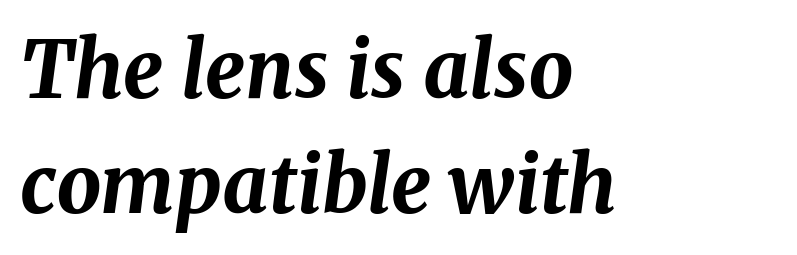
The image shows 79 px bold type, italic (leaning right); set left-aligned, normal line spacing (1.45x), normal letter spacing, not underlined; medium stroke contrast and a medium x-height.
